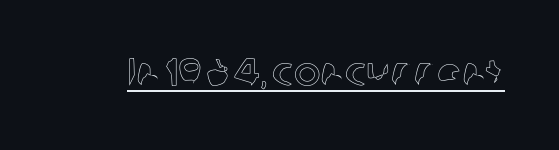
{"italic": "no", "width": "normal", "x_height": "medium", "monospaced": "no", "underline": "yes", "letter_spacing": "normal", "letter_spacing_em": 0.0, "glyph_px": 40}
